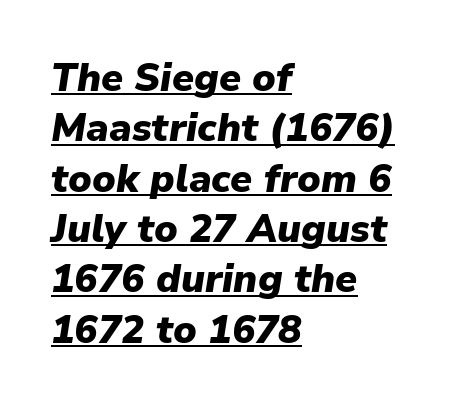
{"italic": "yes", "lean": "right", "slant_degrees": 9, "bold": "yes", "weight": "heavy", "width": "normal", "stroke_contrast": "low", "x_height": "medium", "monospaced": "no", "underline": "yes", "align": "left", "line_spacing": "normal", "line_spacing_ratio": 1.29, "letter_spacing": "normal", "letter_spacing_em": 0.0, "glyph_px": 39}
